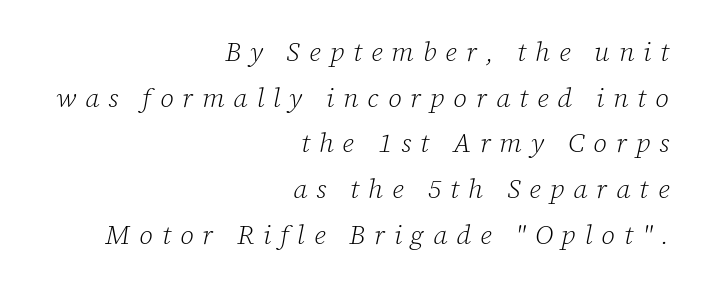
Q: Is the text bold? A: No.
Q: Is the text italic (slanted)? A: Yes, it leans right by about 12 degrees.
Q: Is the text underlined? A: No.
Q: How is the paragraph aligned? A: Right-aligned.
Q: Is the spacing between letters normal or unusually wide? A: Unusually wide.
Q: Is the spacing between lines tight, normal or loose? A: Normal.
